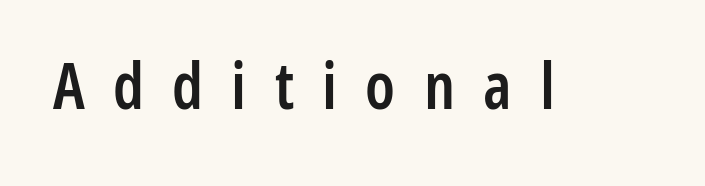
{"serif": "no", "italic": "no", "bold": "semi", "weight": "semibold", "width": "condensed", "stroke_contrast": "low", "x_height": "medium", "monospaced": "no", "underline": "no", "letter_spacing": "wide", "letter_spacing_em": 0.44, "glyph_px": 64}
